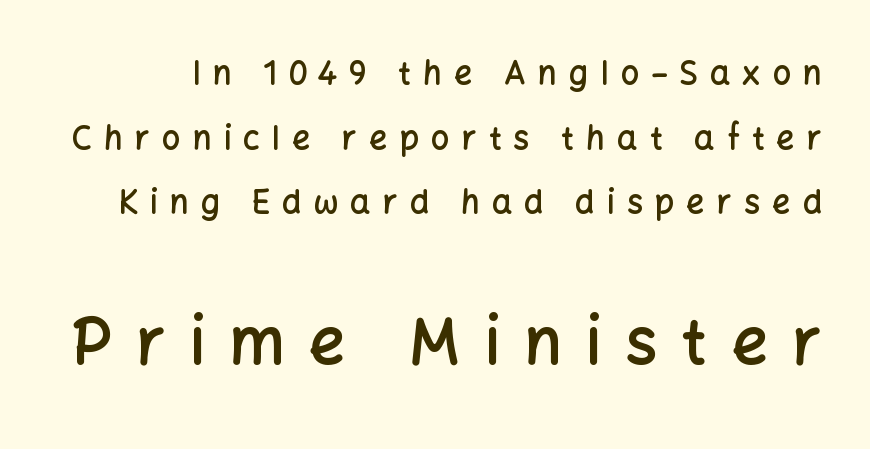
The letters in the lower block stand taller than those in the block above. Nope, no serifs anywhere on these letters. Compared with typical body copy, the letter spacing here is much looser. Underline: absent. The face used here is proportionally spaced, like ordinary book or web type.
